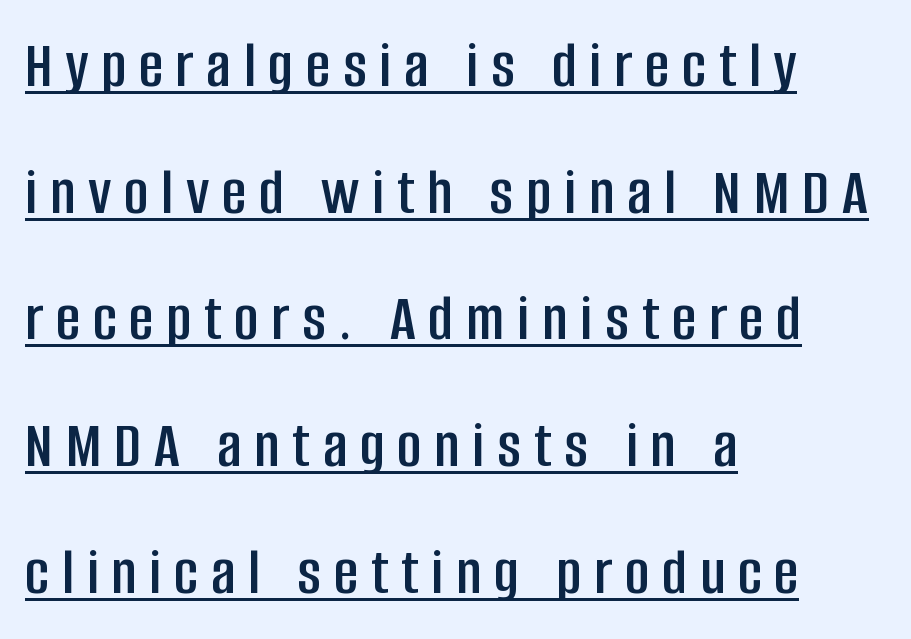
Q: Is the text italic (slanted)? A: No, it is upright.
Q: Is the typeface a serif or a sans-serif typeface? A: Sans-serif.
Q: Is the text underlined? A: Yes.
Q: How is the paragraph aligned? A: Left-aligned.
Q: Width (condensed, normal, or wide)? A: Condensed.
Q: Stroke contrast? A: Low.
Q: x-height? A: Large.
Q: Monospaced? A: No.
